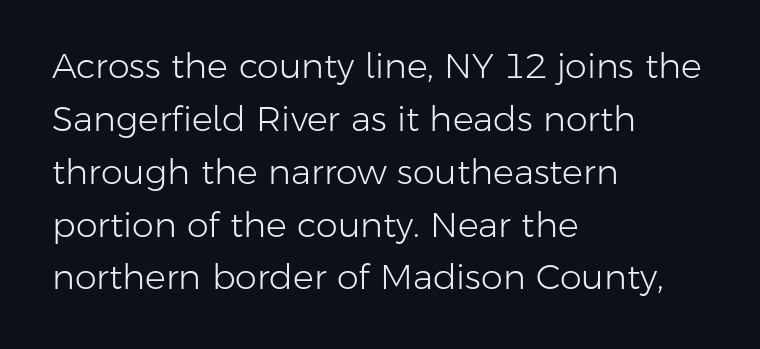
Italic: no, the glyphs are upright roman. Weight: in the light-to-regular range. Beneath every word, the page is bare. Default kerning and tracking; the words read as compact shapes. Compared with a centered layout, this one pins lines to the left instead.
